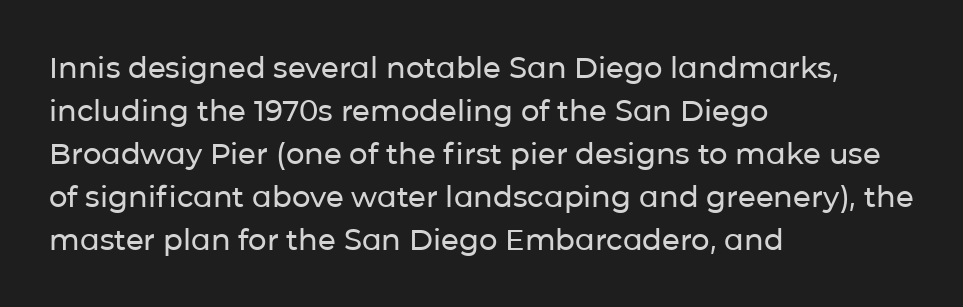
The image shows 29 px sans-serif type, upright; set left-aligned, normal line spacing (1.48x), normal letter spacing, not underlined; low stroke contrast and a medium x-height.
